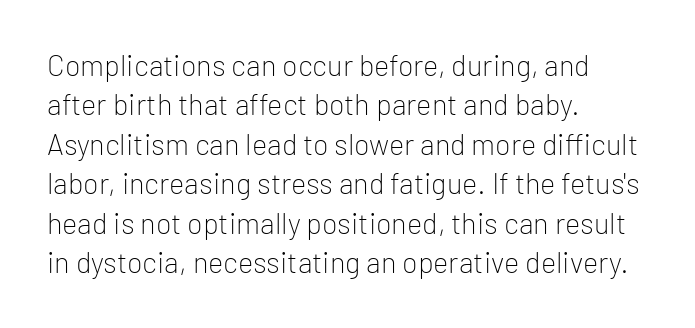
The string is rendered with underlining switched off. Summary of vertical rhythm: regular, with standard interline spacing. Typographically, this falls in the sans-serif category. Typeset ragged right — the left edge is the straight one.
